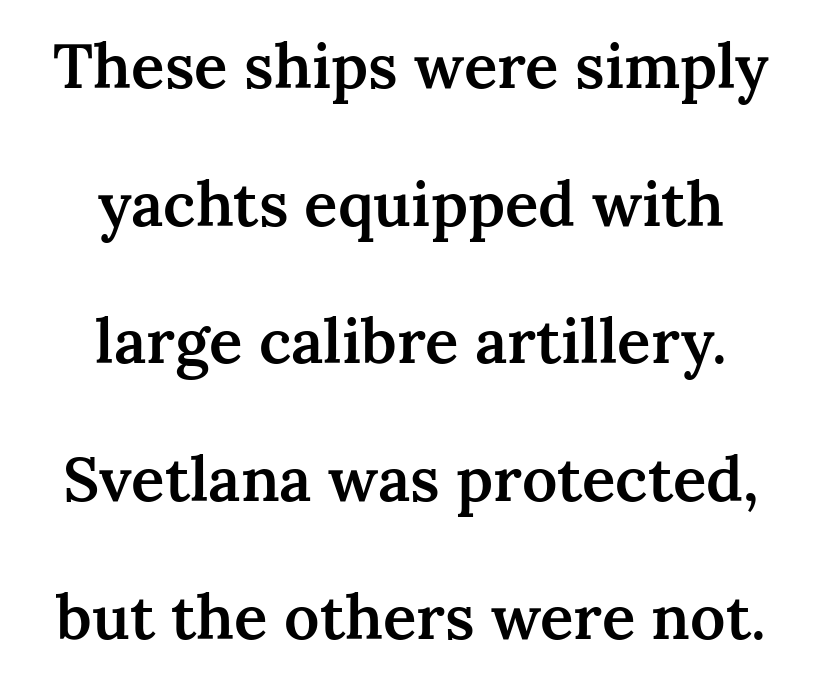
{"serif": "yes", "italic": "no", "bold": "semi", "weight": "semibold", "width": "normal", "stroke_contrast": "medium", "x_height": "medium", "monospaced": "no", "underline": "no", "align": "center", "line_spacing": "loose", "line_spacing_ratio": 2.22, "letter_spacing": "normal", "letter_spacing_em": 0.0, "glyph_px": 62}
